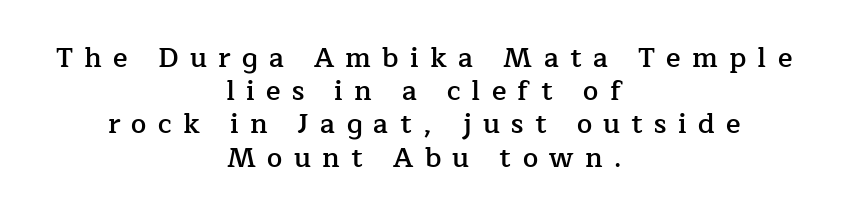
{"italic": "no", "bold": "semi", "underline": "no", "align": "center", "line_spacing_ratio": 1.23, "letter_spacing": "wide", "letter_spacing_em": 0.42, "glyph_px": 27}
